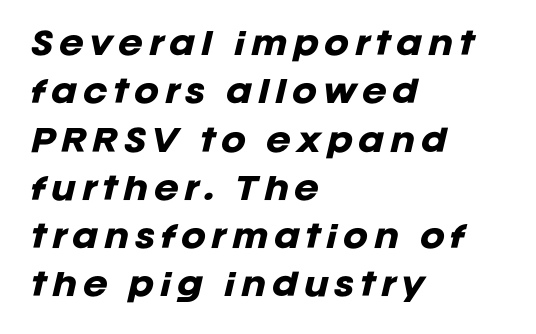
{"italic": "yes", "lean": "right", "slant_degrees": 12, "bold": "yes", "weight": "heavy", "width": "normal", "stroke_contrast": "low", "x_height": "large", "monospaced": "no", "underline": "no", "align": "left", "line_spacing": "normal", "line_spacing_ratio": 1.61, "glyph_px": 30}
